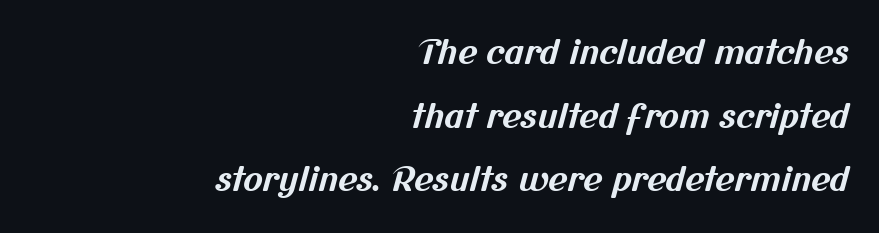
The typesetter chose a ragged-left arrangement here. The letters are bold, with thick, heavy strokes. Check under the words: just untouched page. Default kerning and tracking; the words read as compact shapes. The lines are spread far apart with generous leading. Grotesque or geometric, the face here clearly has no serifs.
